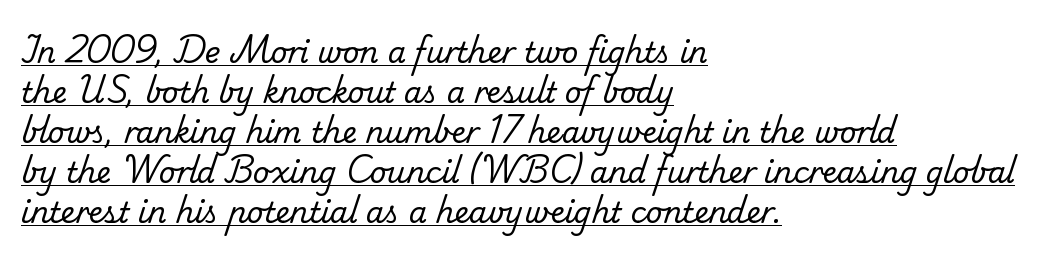
{"serif": "yes", "bold": "no", "weight": "regular", "width": "normal", "stroke_contrast": "low", "x_height": "small", "monospaced": "no", "underline": "yes", "align": "left", "line_spacing": "normal", "line_spacing_ratio": 1.38, "letter_spacing": "normal", "letter_spacing_em": 0.0, "glyph_px": 29}
